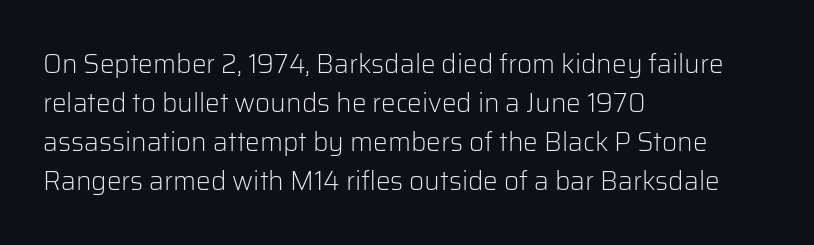
The image shows 26 px text type, upright; set left-aligned, normal line spacing (1.5x), normal letter spacing, not underlined.
